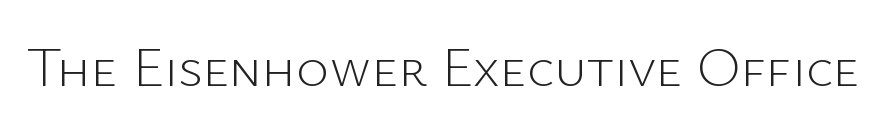
Each letter keeps its own natural width here, so spacing adapts to shape. Type style note: lacks serifs. Designer's note — italics off, roman on. This rendering leaves character spacing at its baseline value. The letters look calm and open, with moderate or lighter stems.
